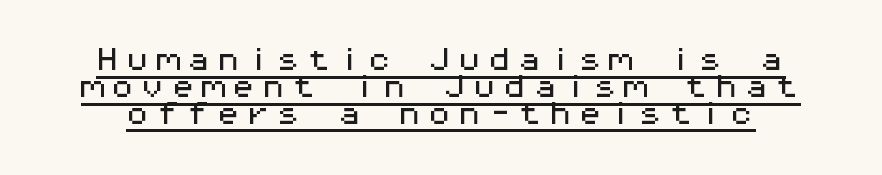
The image shows 26 px text type, upright; set tight line spacing (1.03x), underlined.
